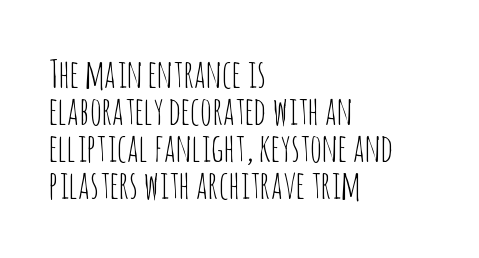
Q: Is the text bold? A: No.
Q: Is the text italic (slanted)? A: No, it is upright.
Q: Is the typeface a serif or a sans-serif typeface? A: Sans-serif.
Q: Is the text underlined? A: No.
Q: How is the paragraph aligned? A: Left-aligned.
Q: Is the spacing between letters normal or unusually wide? A: Normal.
Q: Is the spacing between lines tight, normal or loose? A: Tight.
Q: Width (condensed, normal, or wide)? A: Condensed.
Q: Stroke contrast? A: Low.
Q: x-height? A: Large.
Q: Monospaced? A: No.
